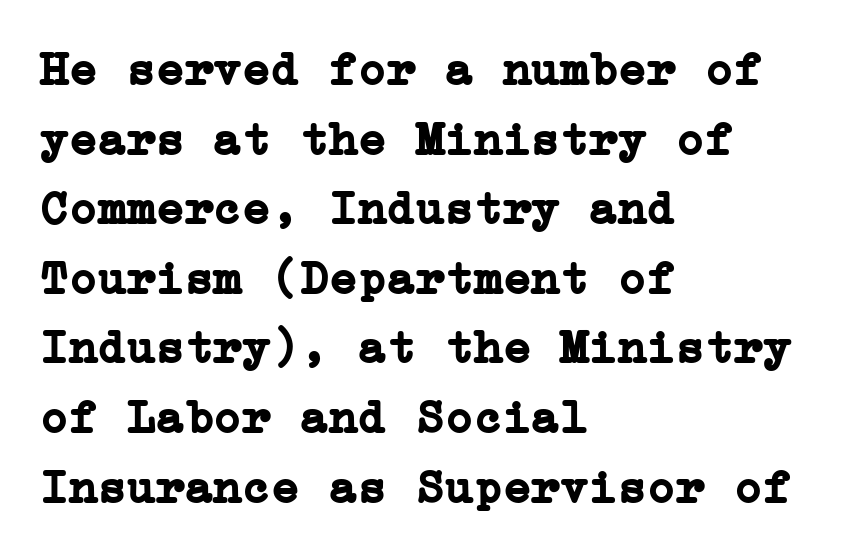
Each letter's strokes conclude with small projecting serifs. How are the letters spaced? Ordinarily, with no added tracking. How heavy is the stroke? Heavy — this is a bold. The axis of the letterforms is exactly vertical. Successive baselines arrive at the customary interval. Plain, unruled lines of type.
